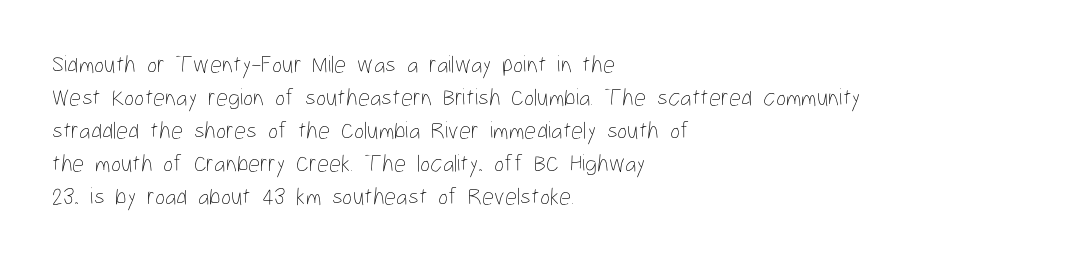
{"italic": "no", "bold": "no", "underline": "no", "align": "left", "line_spacing": "normal", "line_spacing_ratio": 1.37, "letter_spacing": "normal", "letter_spacing_em": 0.0, "glyph_px": 24}
